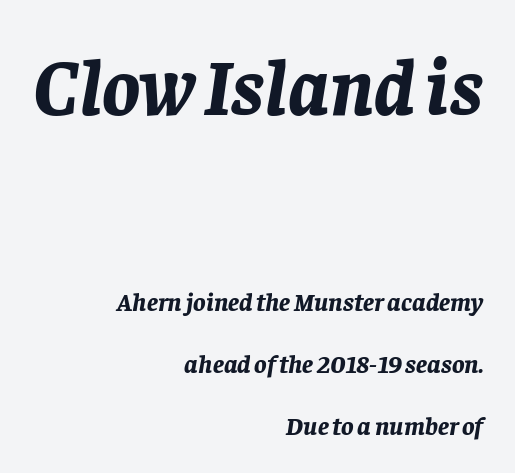
The image shows 79 px bold type, italic (leaning right); set right-aligned, loose line spacing (2.38x), normal letter spacing, not underlined; the first (top) block is 3.04x larger; low stroke contrast and a large x-height.
